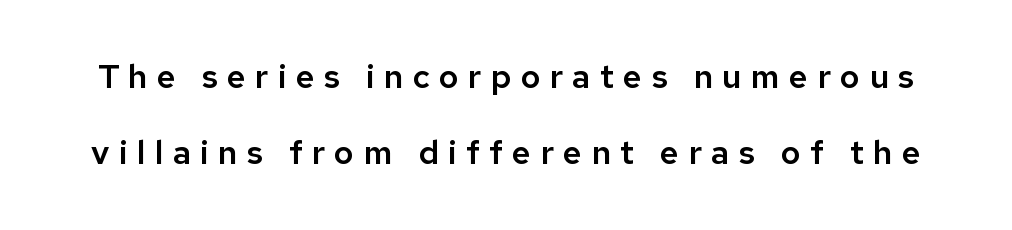
Q: Is the text italic (slanted)? A: No, it is upright.
Q: Is the typeface a serif or a sans-serif typeface? A: Sans-serif.
Q: Is the text underlined? A: No.
Q: Is the spacing between letters normal or unusually wide? A: Unusually wide.
Q: Is the spacing between lines tight, normal or loose? A: Loose.
Q: Width (condensed, normal, or wide)? A: Normal.
Q: Stroke contrast? A: Low.
Q: x-height? A: Medium.
Q: Monospaced? A: No.
